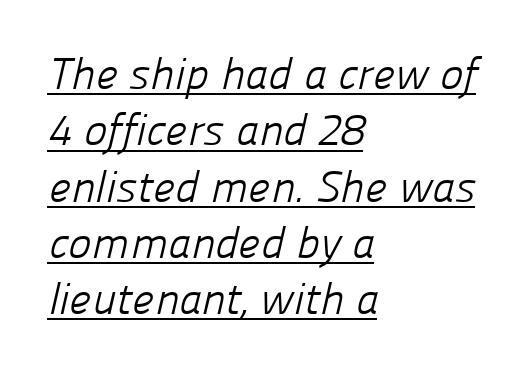
Each letter keeps its own natural width here, so spacing adapts to shape. Each stroke keeps to a modest, everyday thickness or less. How would I describe the line gaps? Plain and ordinary. Quick note: underline on. The lines are quadded left.
